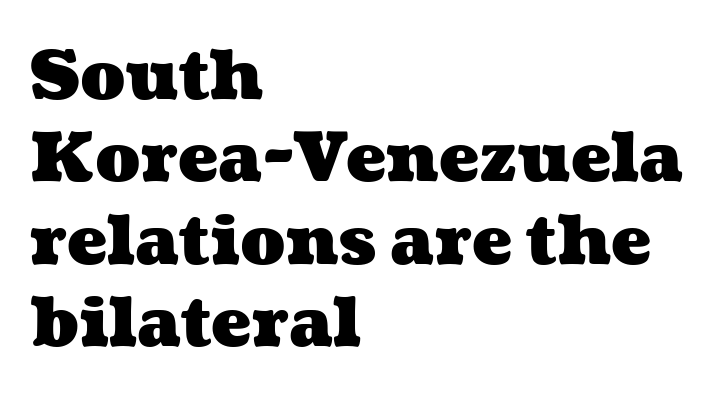
{"bold": "yes", "weight": "heavy", "width": "wide", "stroke_contrast": "medium", "x_height": "medium", "monospaced": "no", "underline": "no", "align": "left", "line_spacing_ratio": 1.23, "letter_spacing": "normal", "letter_spacing_em": 0.0, "glyph_px": 67}
